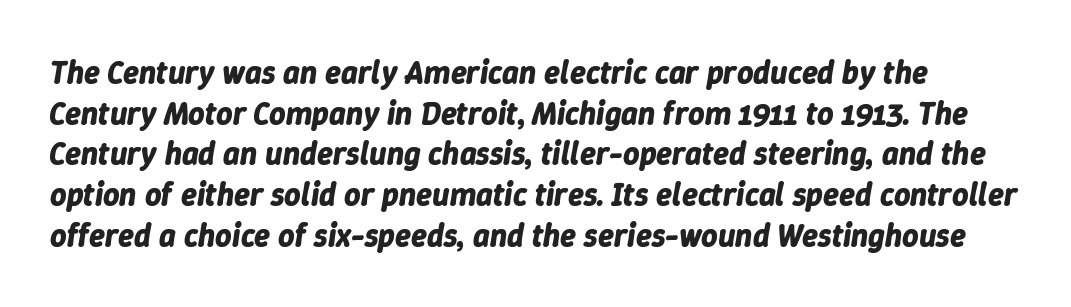
{"italic": "yes", "lean": "right", "slant_degrees": 9, "bold": "yes", "weight": "bold", "width": "normal", "stroke_contrast": "low", "x_height": "medium", "monospaced": "no", "underline": "no", "line_spacing": "normal", "line_spacing_ratio": 1.27, "letter_spacing": "normal", "letter_spacing_em": 0.0, "glyph_px": 32}
